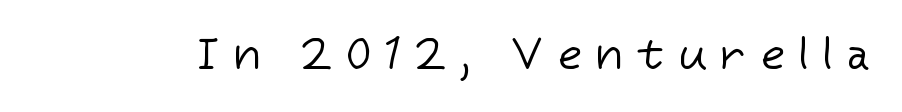
Heaviness? Minimal to ordinary, like unemphasized prose. The tracking jumps out immediately: characters are airy and widely separated. Think of a printed novel: that variable character pitch is what you see here. Typographically, this falls in the sans-serif category. The letters stand straight up with perfectly vertical stems. Rule under the text: the space is simply empty.
